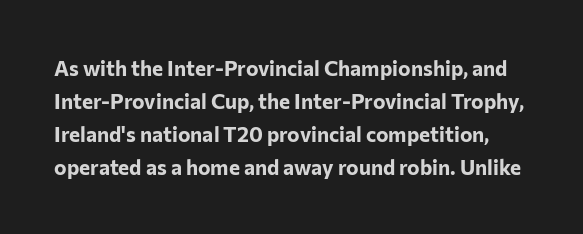
Thick stems and heavy bowls — unmistakably bold. The passage shown is not underscored anywhere. A typesetter would call this zero additional tracking. It's the straight-up-and-down kind of type. The leading is moderate, giving the passage an even texture.
